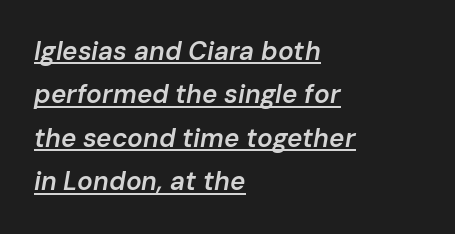
You can tell it's italic because the verticals aren't actually vertical. Students, note that the glyphs here touch the page at normal intervals. A baseline rule has been typeset under these characters. Horizontal alignment here is leftward, the default for most running prose.
